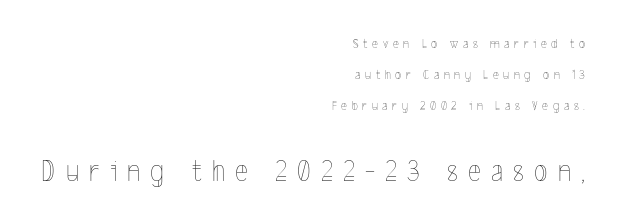
Q: Is the text bold? A: No.
Q: Is the text italic (slanted)? A: No, it is upright.
Q: Is the text underlined? A: No.
Q: How is the paragraph aligned? A: Right-aligned.
Q: Is the spacing between letters normal or unusually wide? A: Unusually wide.
Q: Is the spacing between lines tight, normal or loose? A: Loose.
Q: Which block of text is set in a larger size, the first (top) or the second (bottom)? A: The second (bottom) one.
Q: Width (condensed, normal, or wide)? A: Condensed.
Q: x-height? A: Medium.
Q: Monospaced? A: No.
